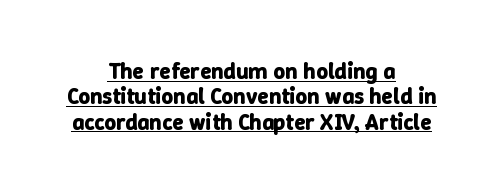
The image shows 23 px bold type, upright; set centered, tight line spacing (1.1x), normal letter spacing, underlined.
